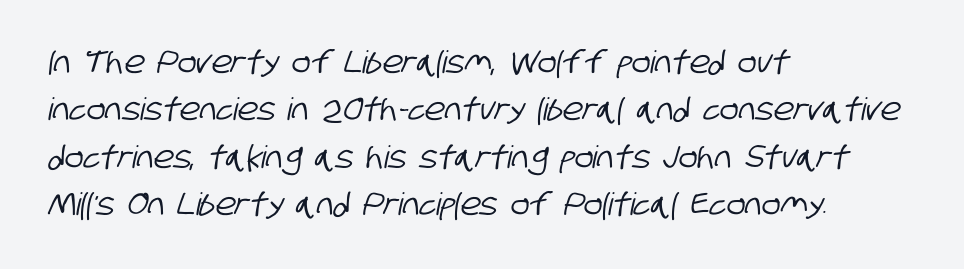
Q: Is the typeface a serif or a sans-serif typeface? A: Sans-serif.
Q: Is the text underlined? A: No.
Q: How is the paragraph aligned? A: Left-aligned.
Q: Is the spacing between letters normal or unusually wide? A: Normal.
Q: Is the spacing between lines tight, normal or loose? A: Normal.
Q: Width (condensed, normal, or wide)? A: Condensed.
Q: Stroke contrast? A: Low.
Q: x-height? A: Large.
Q: Monospaced? A: No.
